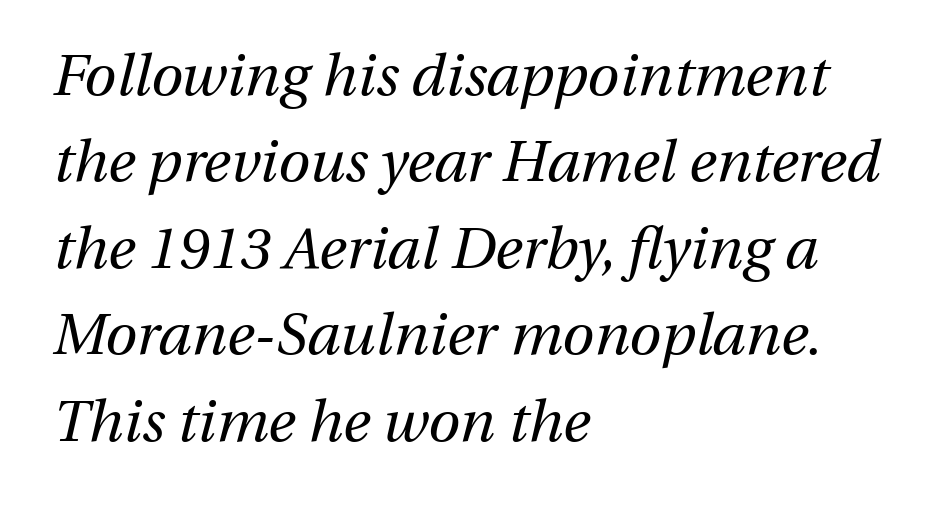
{"italic": "yes", "lean": "right", "slant_degrees": 13, "bold": "no", "weight": "regular", "width": "normal", "stroke_contrast": "medium", "x_height": "medium", "monospaced": "no", "underline": "no", "align": "left", "line_spacing": "normal", "line_spacing_ratio": 1.49, "letter_spacing": "normal", "letter_spacing_em": 0.0, "glyph_px": 58}
